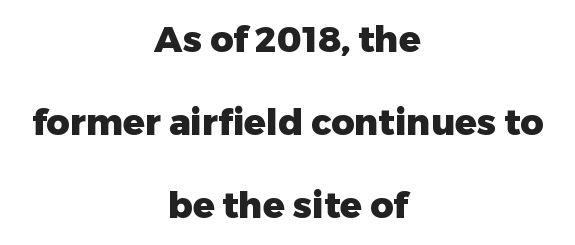
Q: Is the text bold? A: Yes.
Q: Is the text italic (slanted)? A: No, it is upright.
Q: Is the typeface a serif or a sans-serif typeface? A: Sans-serif.
Q: Is the text underlined? A: No.
Q: How is the paragraph aligned? A: Centered.
Q: Is the spacing between letters normal or unusually wide? A: Normal.
Q: Is the spacing between lines tight, normal or loose? A: Loose.
Q: Width (condensed, normal, or wide)? A: Normal.
Q: Stroke contrast? A: Low.
Q: x-height? A: Medium.
Q: Monospaced? A: No.
